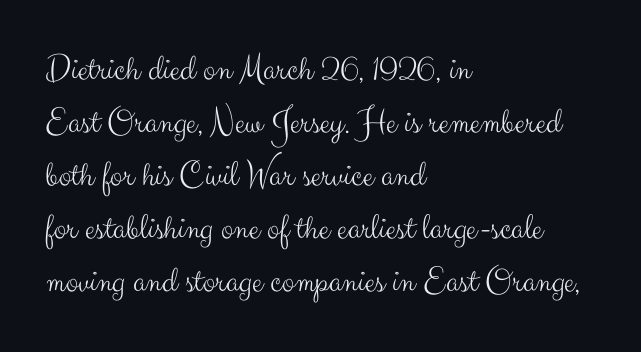
The image shows 37 px light sans-serif type; set left-aligned, normal line spacing (1.43x), normal letter spacing, not underlined; medium stroke contrast and a small x-height.
